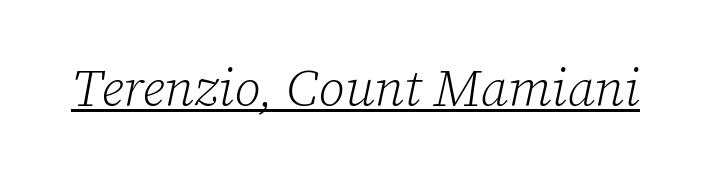
{"serif": "yes", "italic": "yes", "lean": "right", "slant_degrees": 12, "bold": "no", "weight": "light", "width": "normal", "stroke_contrast": "low", "x_height": "medium", "monospaced": "no", "underline": "yes", "letter_spacing": "normal", "letter_spacing_em": 0.0, "glyph_px": 52}
